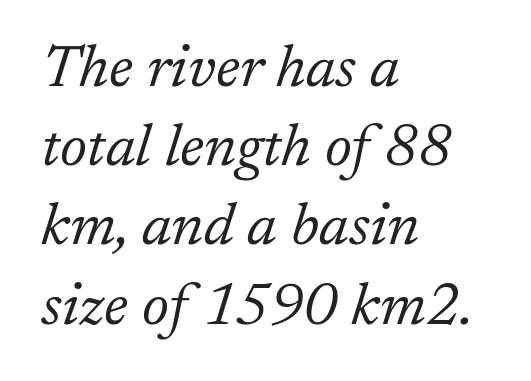
The font sits on the lighter half of the weight spectrum, regular included. Here the designer chose a conventional face with non-uniform glyph widths. The strip under each line holds only bare page. Quick note: italic.
